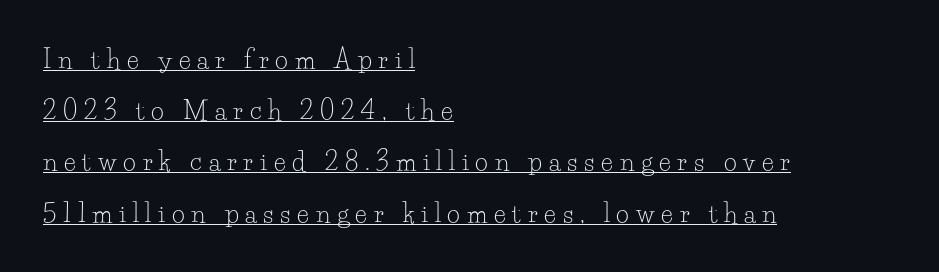
The image shows 25 px text type, upright; set left-aligned, loose line spacing (2.05x), unusually wide letter spacing (+0.27 em), underlined.
